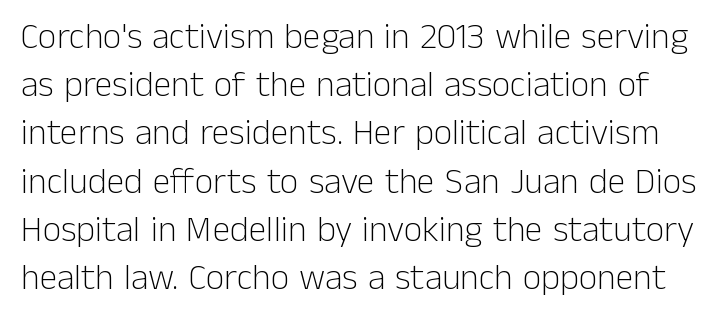
Unbolded letterforms with no extra heft. Do the letters lean? They stand straight. This block has exactly the height ordinary leading produces. Letters rest on an invisible, unmarked baseline.
